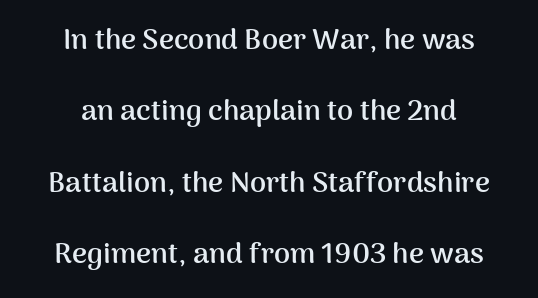
The image shows 29 px semibold sans-serif type, upright; set centered, loose line spacing (2.46x), normal letter spacing, not underlined; medium stroke contrast and a medium x-height.
